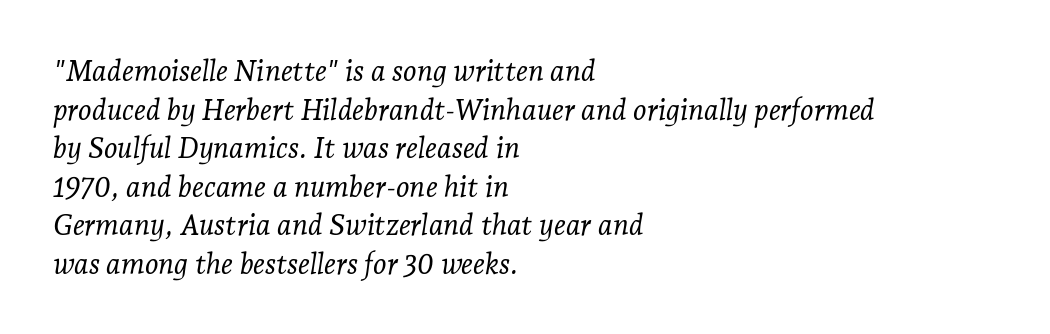
Q: Is the text bold? A: No.
Q: Is the text italic (slanted)? A: Yes, it leans right by about 7 degrees.
Q: Is the typeface a serif or a sans-serif typeface? A: Serif.
Q: Is the text underlined? A: No.
Q: How is the paragraph aligned? A: Left-aligned.
Q: Is the spacing between letters normal or unusually wide? A: Normal.
Q: Is the spacing between lines tight, normal or loose? A: Normal.
Q: Width (condensed, normal, or wide)? A: Normal.
Q: Stroke contrast? A: Low.
Q: x-height? A: Medium.
Q: Monospaced? A: No.
